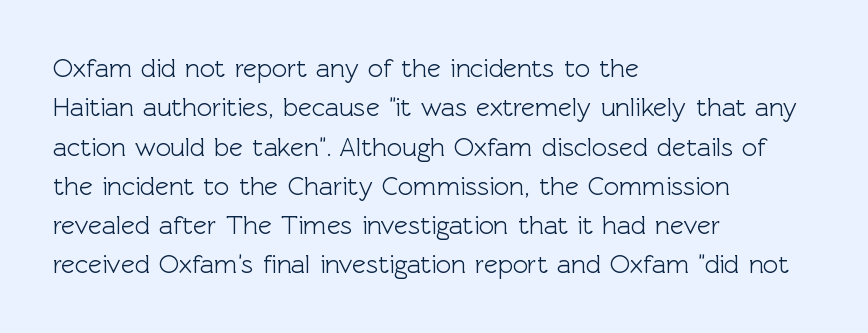
Q: Is the text italic (slanted)? A: No, it is upright.
Q: Is the text underlined? A: No.
Q: How is the paragraph aligned? A: Left-aligned.
Q: Is the spacing between letters normal or unusually wide? A: Normal.
Q: Is the spacing between lines tight, normal or loose? A: Normal.
